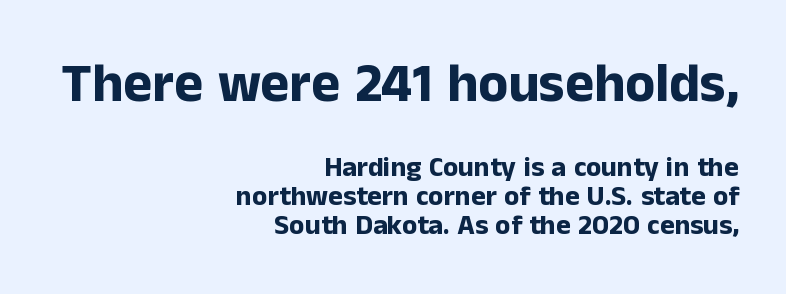
{"serif": "no", "italic": "no", "bold": "yes", "weight": "bold", "width": "normal", "stroke_contrast": "low", "x_height": "medium", "monospaced": "no", "underline": "no", "align": "right", "line_spacing": "tight", "line_spacing_ratio": 1.04, "letter_spacing": "normal", "letter_spacing_em": 0.0, "larger_block": "first", "size_ratio": 1.96, "glyph_px": 55}
